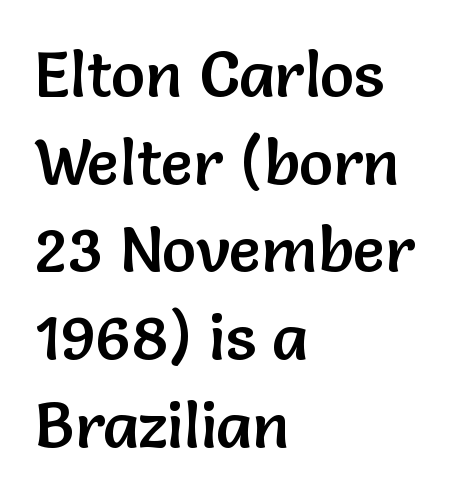
When letters stand straight like this, we call the style roman or upright. These lines are rendered in a variable-pitch font. Nobody touched the tracking dial on this one. Line starts are locked; line ends wander. Regarding leading, the lines here are spaced in the standard way.
